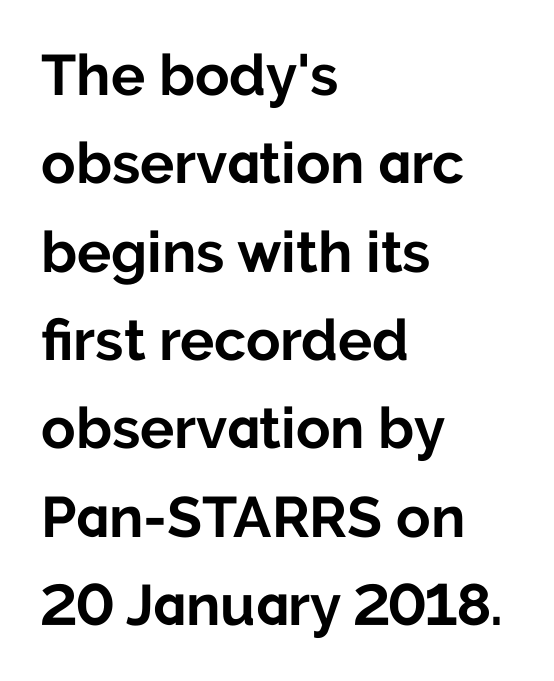
Type without underlining. This is the regular roman posture of the typeface. The line texture is even and compact thanks to regular tracking. Spacing verdict: proportional, widths tailored to each character.
